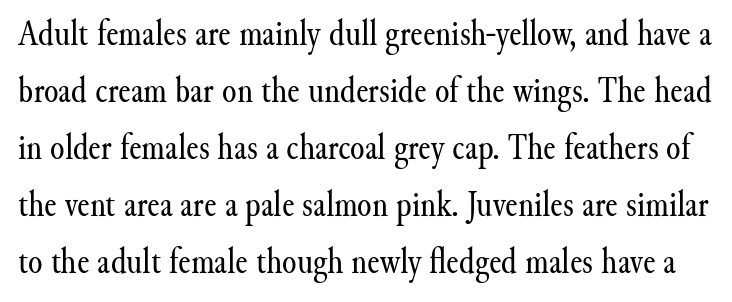
Q: Is the text bold? A: No.
Q: Is the text italic (slanted)? A: No, it is upright.
Q: Is the typeface a serif or a sans-serif typeface? A: Serif.
Q: Is the text underlined? A: No.
Q: Is the spacing between letters normal or unusually wide? A: Normal.
Q: Is the spacing between lines tight, normal or loose? A: Normal.
Q: Width (condensed, normal, or wide)? A: Normal.
Q: Stroke contrast? A: Medium.
Q: x-height? A: Small.
Q: Monospaced? A: No.
